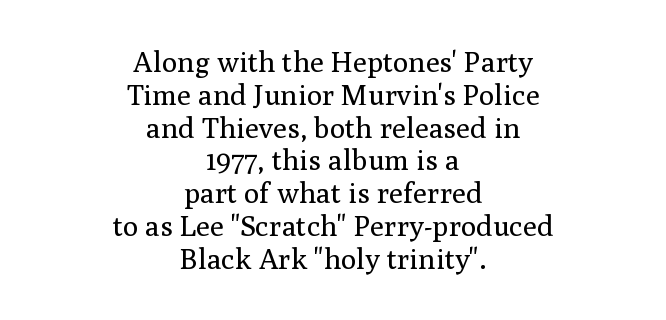
The image shows 29 px regular-weight serif type, upright; set centered, tight line spacing (1.13x), normal letter spacing, not underlined; medium stroke contrast and a medium x-height.
